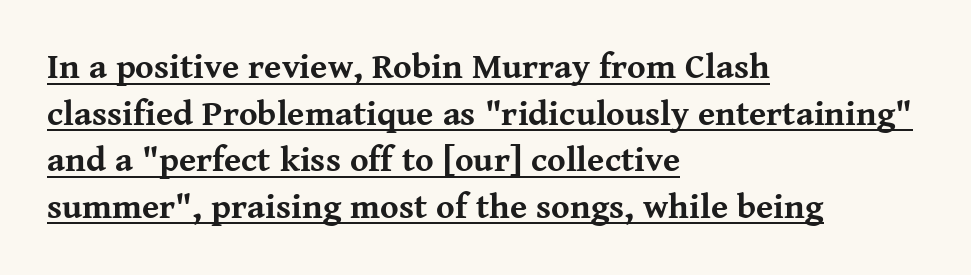
The image shows 35 px bold serif type, upright; set left-aligned, normal line spacing (1.33x), normal letter spacing, underlined; medium stroke contrast and a medium x-height.
